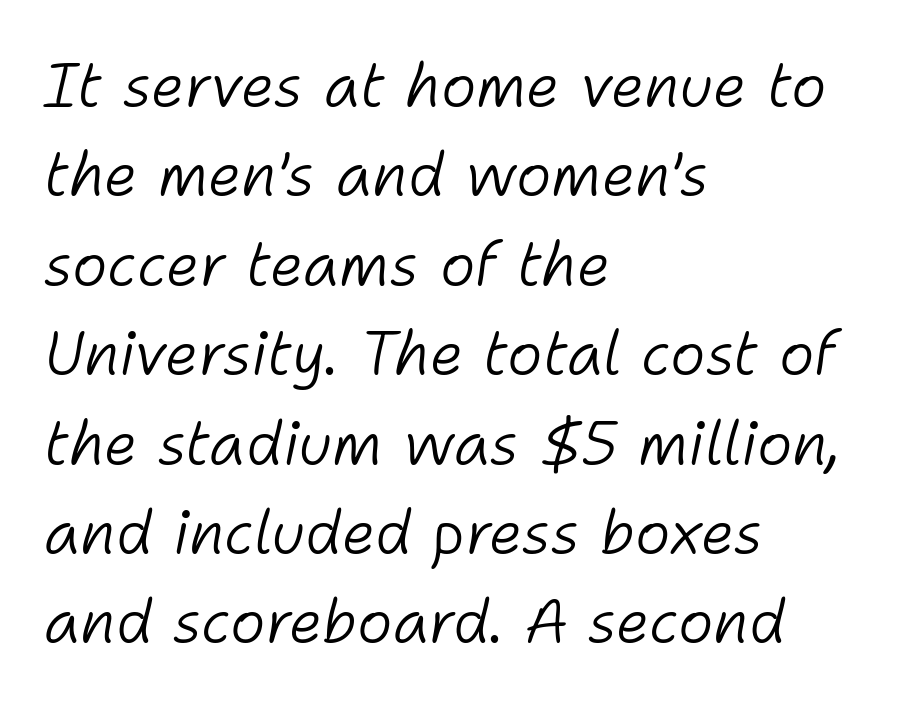
The image shows 60 px light type, italic (leaning right); set left-aligned, normal line spacing (1.49x), normal letter spacing, not underlined; low stroke contrast and a medium x-height.
